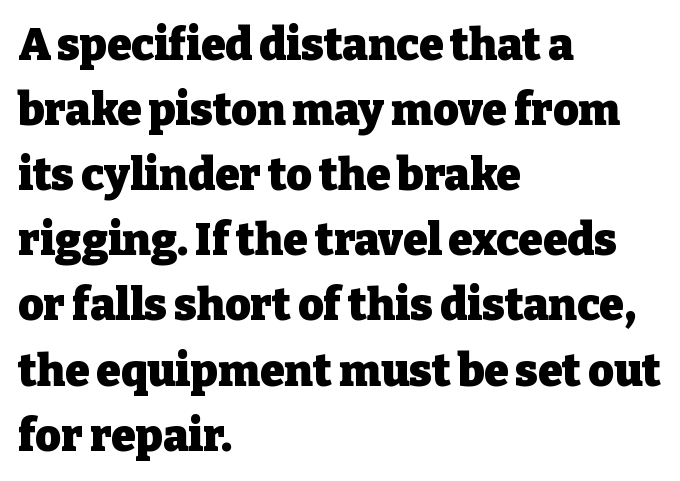
The image shows 44 px heavy serif type, upright; set left-aligned, normal line spacing (1.48x), normal letter spacing, not underlined; low stroke contrast and a medium x-height.
